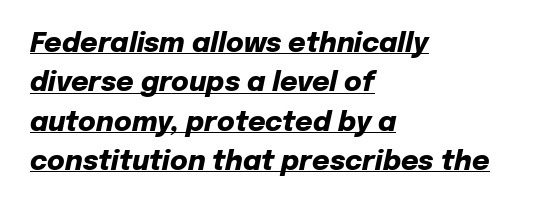
{"italic": "yes", "lean": "right", "slant_degrees": 12, "bold": "yes", "underline": "yes", "align": "left", "line_spacing": "normal", "line_spacing_ratio": 1.46, "letter_spacing": "normal", "letter_spacing_em": 0.0, "glyph_px": 27}
